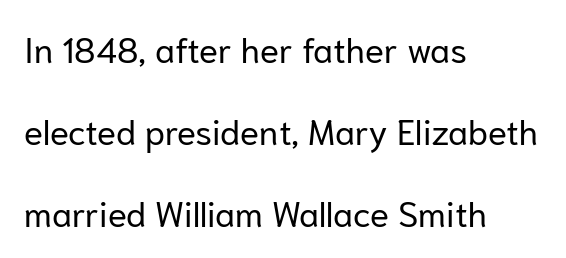
Q: Is the text bold? A: No.
Q: Is the text italic (slanted)? A: No, it is upright.
Q: Is the typeface a serif or a sans-serif typeface? A: Sans-serif.
Q: Is the text underlined? A: No.
Q: How is the paragraph aligned? A: Left-aligned.
Q: Is the spacing between letters normal or unusually wide? A: Normal.
Q: Is the spacing between lines tight, normal or loose? A: Loose.
Q: Width (condensed, normal, or wide)? A: Normal.
Q: Stroke contrast? A: Low.
Q: x-height? A: Medium.
Q: Monospaced? A: No.
